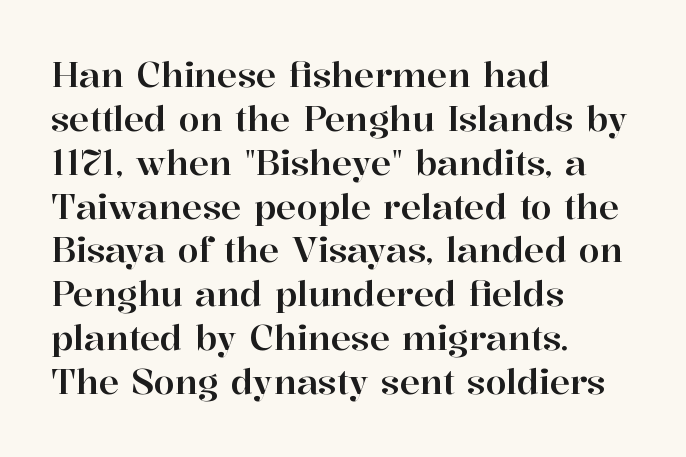
{"serif": "yes", "italic": "no", "width": "normal", "stroke_contrast": "high", "x_height": "medium", "monospaced": "no", "underline": "no", "align": "left", "line_spacing": "normal", "line_spacing_ratio": 1.29, "letter_spacing": "normal", "letter_spacing_em": 0.0, "glyph_px": 34}
